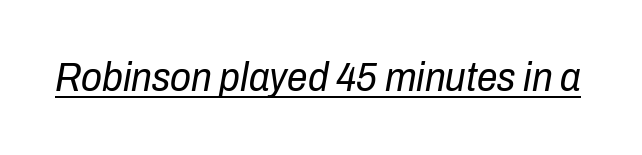
Q: Is the text bold? A: No.
Q: Is the text italic (slanted)? A: Yes, it leans right by about 10 degrees.
Q: Is the text underlined? A: Yes.
Q: Is the spacing between letters normal or unusually wide? A: Normal.
Q: Width (condensed, normal, or wide)? A: Condensed.
Q: Stroke contrast? A: Low.
Q: x-height? A: Medium.
Q: Monospaced? A: No.
